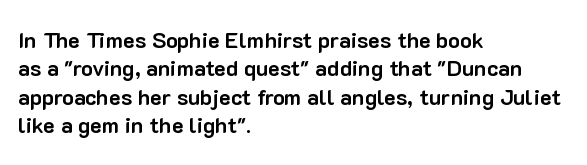
Q: Is the text bold? A: Yes.
Q: Is the text italic (slanted)? A: No, it is upright.
Q: Is the text underlined? A: No.
Q: How is the paragraph aligned? A: Left-aligned.
Q: Is the spacing between letters normal or unusually wide? A: Normal.
Q: Is the spacing between lines tight, normal or loose? A: Normal.
